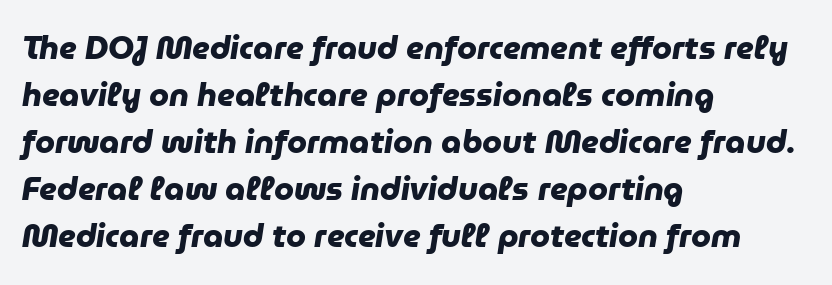
Alignment: flush left. Interline gaps are of average width in this sample. Just letters on the line, the space beneath them empty. To sum up the face: it is a sans, with no serifs. On the weight axis this lands at bold, roughly 700. Tracking value appears to be zero — textbook default spacing.
